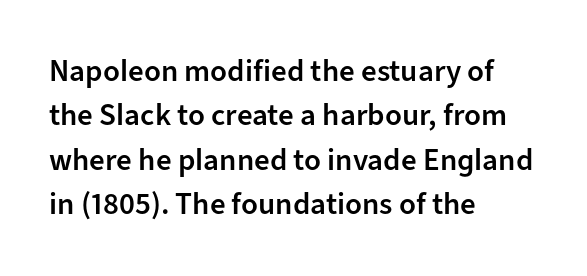
Q: Is the text bold? A: Semi-bold.
Q: Is the text italic (slanted)? A: No, it is upright.
Q: Is the typeface a serif or a sans-serif typeface? A: Sans-serif.
Q: Is the text underlined? A: No.
Q: How is the paragraph aligned? A: Left-aligned.
Q: Is the spacing between letters normal or unusually wide? A: Normal.
Q: Is the spacing between lines tight, normal or loose? A: Normal.
Q: Width (condensed, normal, or wide)? A: Normal.
Q: Stroke contrast? A: Low.
Q: x-height? A: Medium.
Q: Monospaced? A: No.
